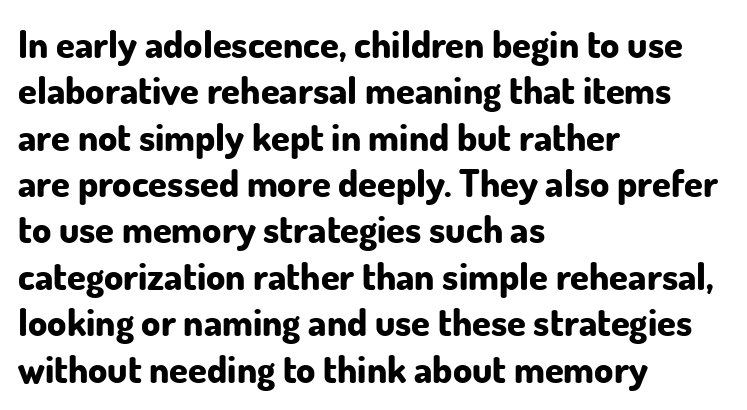
{"serif": "no", "italic": "no", "bold": "yes", "weight": "bold", "width": "normal", "stroke_contrast": "low", "x_height": "small", "monospaced": "no", "underline": "no", "align": "left", "line_spacing_ratio": 1.22, "letter_spacing": "normal", "letter_spacing_em": 0.0, "glyph_px": 38}
